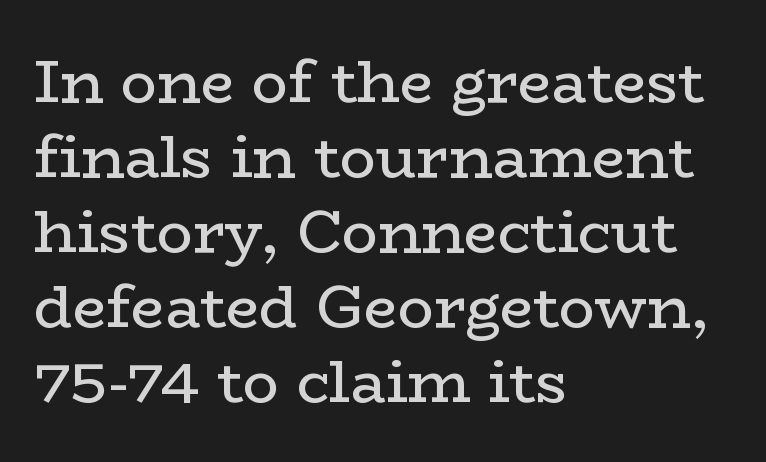
{"serif": "yes", "italic": "no", "bold": "no", "weight": "regular", "width": "wide", "stroke_contrast": "low", "x_height": "medium", "monospaced": "no", "underline": "no", "align": "left", "line_spacing": "normal", "line_spacing_ratio": 1.25, "letter_spacing": "normal", "letter_spacing_em": 0.0, "glyph_px": 60}
